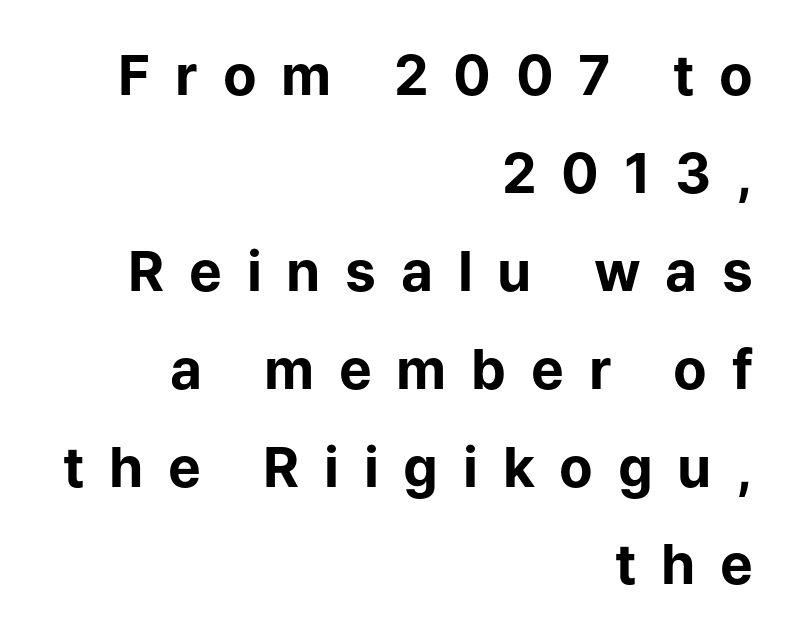
The image shows 55 px bold sans-serif type, upright; set right-aligned, line spacing 1.78x, unusually wide letter spacing (+0.45 em), not underlined; low stroke contrast and a medium x-height.
